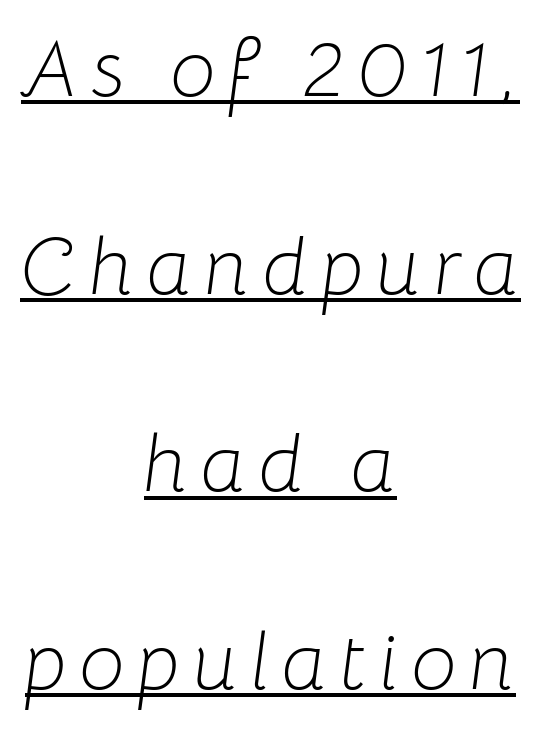
Q: Is the text bold? A: No.
Q: Is the text italic (slanted)? A: Yes, it leans right by about 8 degrees.
Q: Is the text underlined? A: Yes.
Q: How is the paragraph aligned? A: Centered.
Q: Is the spacing between lines tight, normal or loose? A: Loose.
Q: Width (condensed, normal, or wide)? A: Normal.
Q: Stroke contrast? A: Low.
Q: x-height? A: Medium.
Q: Monospaced? A: No.
